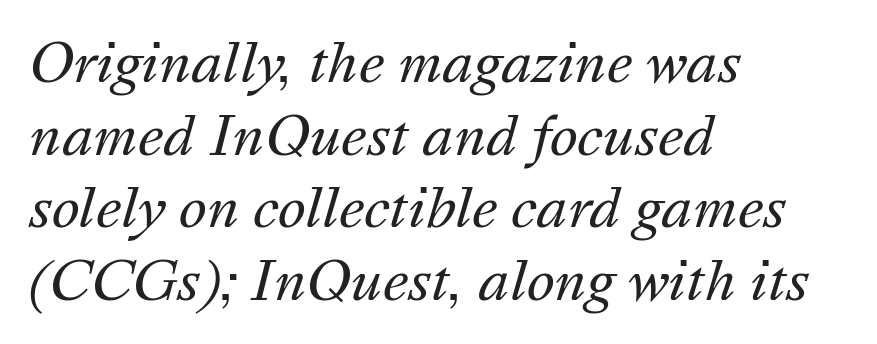
Vertical spacing — default. The letterforms sit at book weight or below. The font's italic variant was chosen for this text. The lines are quadded left. Words float on clear page, feet unadorned. Tracking value appears to be zero — textbook default spacing.
